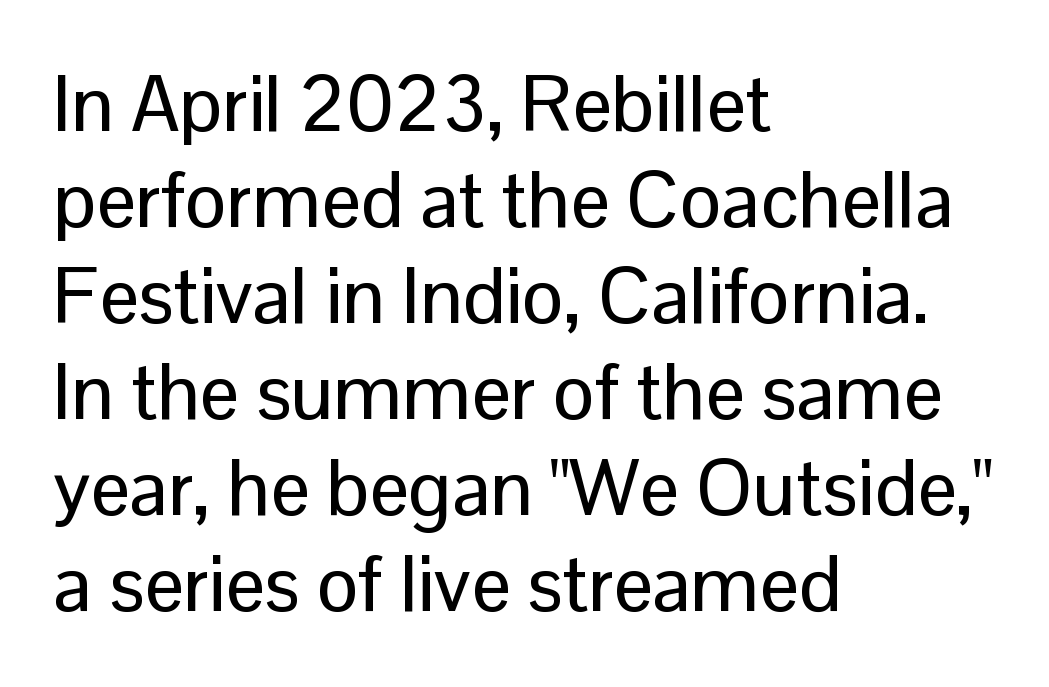
Left-aligned paragraph, ragged on the right. What kind of face is this? One without serifs — a sans. The baseline area is clear. Does the lettering tilt? It doesn't — this is upright. The rendering uses natural spacing where letterforms have individual widths. Default kerning and tracking; the words read as compact shapes.
